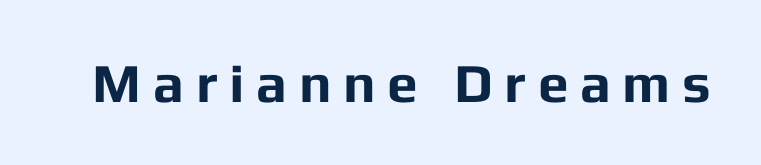
The image shows 55 px bold sans-serif type, upright; set unusually wide letter spacing (+0.21 em), not underlined; low stroke contrast and a medium x-height.
